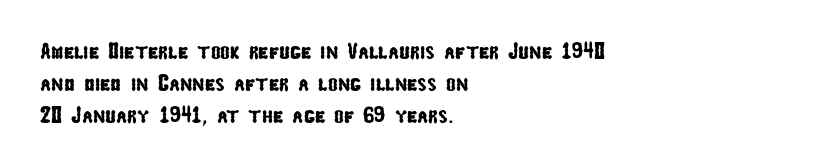
Q: Is the text underlined? A: No.
Q: How is the paragraph aligned? A: Left-aligned.
Q: Is the spacing between letters normal or unusually wide? A: Normal.
Q: Is the spacing between lines tight, normal or loose? A: Normal.
